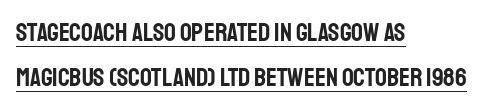
{"italic": "no", "underline": "yes", "align": "left", "line_spacing_ratio": 1.73, "letter_spacing": "normal", "letter_spacing_em": 0.0, "glyph_px": 26}
